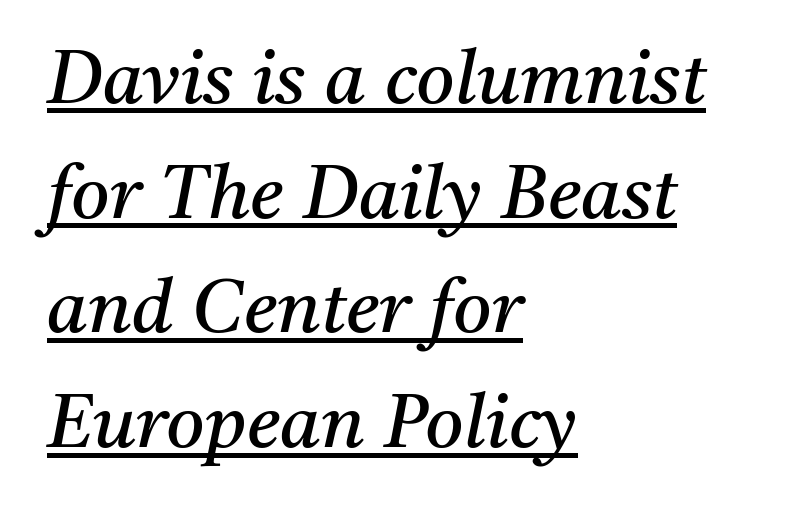
{"serif": "yes", "italic": "yes", "lean": "right", "slant_degrees": 11, "bold": "no", "weight": "regular", "width": "normal", "stroke_contrast": "medium", "x_height": "medium", "monospaced": "no", "underline": "yes", "align": "left", "line_spacing": "normal", "line_spacing_ratio": 1.55, "letter_spacing": "normal", "letter_spacing_em": 0.0, "glyph_px": 74}
